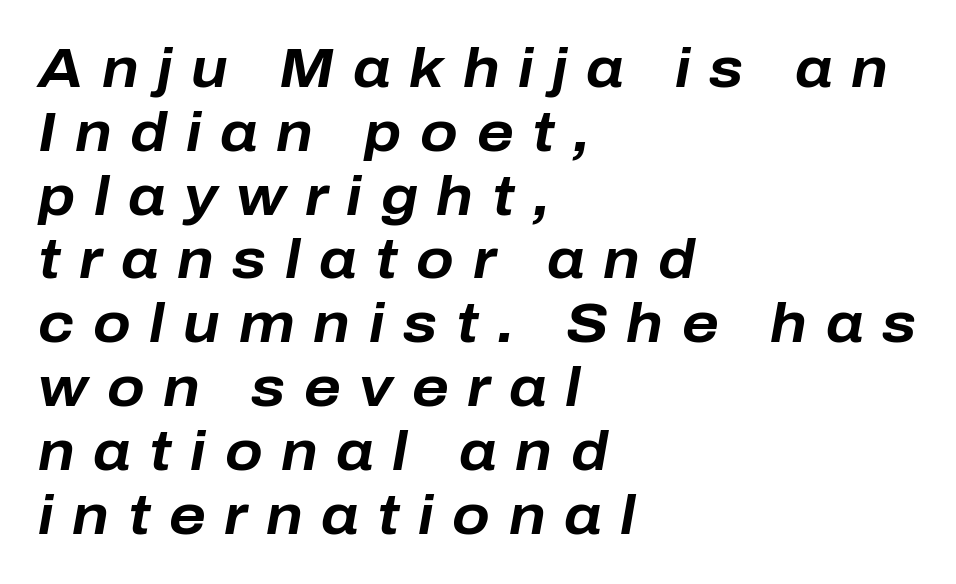
{"italic": "yes", "lean": "right", "slant_degrees": 10, "bold": "yes", "weight": "bold", "width": "normal", "stroke_contrast": "low", "x_height": "medium", "monospaced": "no", "underline": "no", "align": "left", "line_spacing_ratio": 1.16, "letter_spacing": "wide", "letter_spacing_em": 0.34, "glyph_px": 55}
